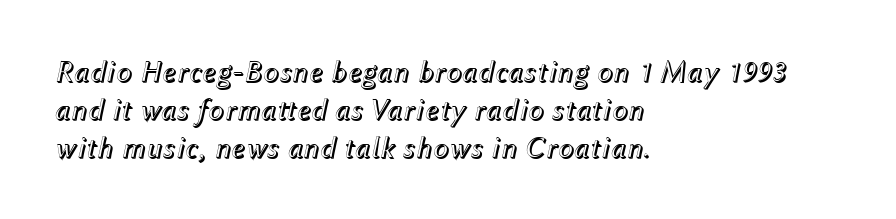
Q: Is the text italic (slanted)? A: Yes, it leans right by about 12 degrees.
Q: Is the text underlined? A: No.
Q: How is the paragraph aligned? A: Left-aligned.
Q: Is the spacing between letters normal or unusually wide? A: Normal.
Q: Is the spacing between lines tight, normal or loose? A: Normal.
Q: Width (condensed, normal, or wide)? A: Normal.
Q: x-height? A: Medium.
Q: Monospaced? A: No.
